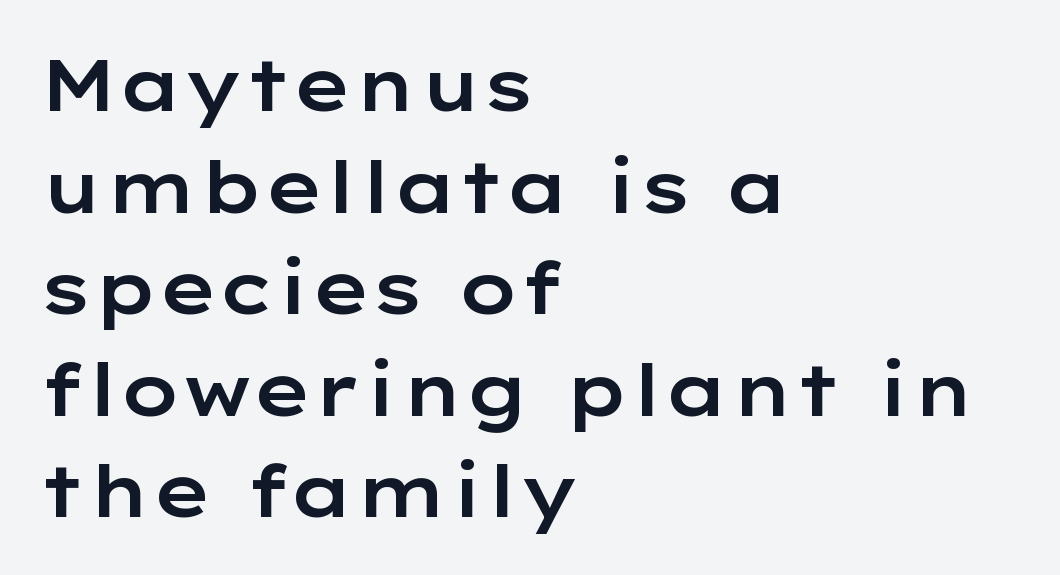
Q: Is the text italic (slanted)? A: No, it is upright.
Q: Is the typeface a serif or a sans-serif typeface? A: Sans-serif.
Q: Is the text underlined? A: No.
Q: How is the paragraph aligned? A: Left-aligned.
Q: Is the spacing between letters normal or unusually wide? A: Normal.
Q: Is the spacing between lines tight, normal or loose? A: Normal.
Q: Width (condensed, normal, or wide)? A: Wide.
Q: Stroke contrast? A: Low.
Q: x-height? A: Medium.
Q: Monospaced? A: No.
